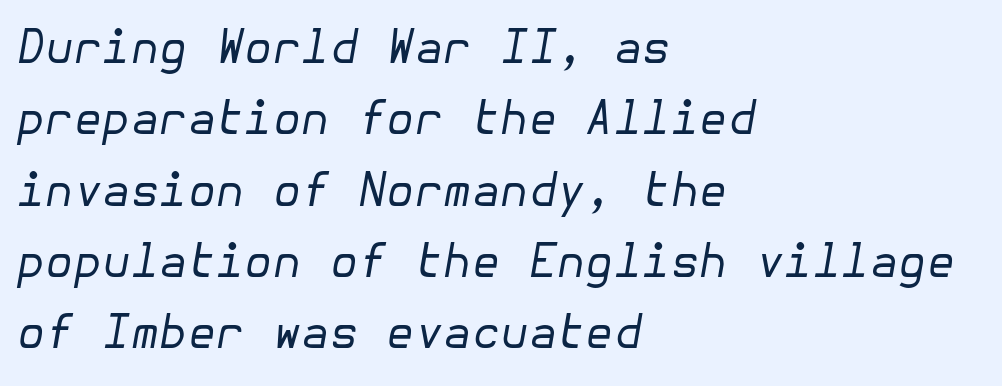
The image shows 46 px regular-weight type, italic (leaning right); set left-aligned, normal line spacing (1.55x), normal letter spacing, not underlined; low stroke contrast and a medium x-height.
